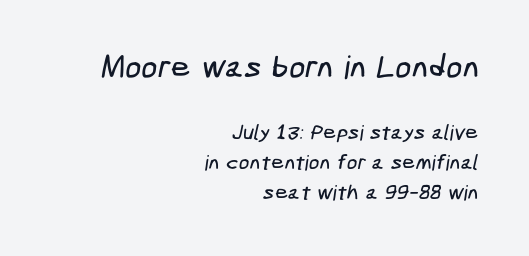
Q: Is the typeface a serif or a sans-serif typeface? A: Sans-serif.
Q: Is the text underlined? A: No.
Q: How is the paragraph aligned? A: Right-aligned.
Q: Is the spacing between letters normal or unusually wide? A: Normal.
Q: Is the spacing between lines tight, normal or loose? A: Normal.
Q: Which block of text is set in a larger size, the first (top) or the second (bottom)? A: The first (top) one.
Q: Width (condensed, normal, or wide)? A: Condensed.
Q: Stroke contrast? A: Low.
Q: x-height? A: Medium.
